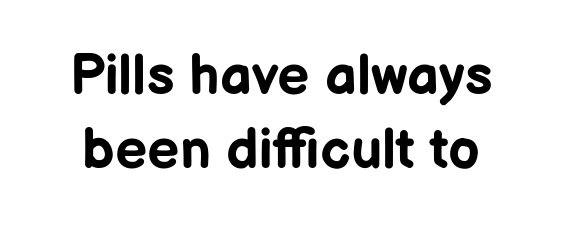
Characters follow at the spacing the type designer built in. The glyphs in this specimen are sans serif. Style check: upright. Weight: bold.
